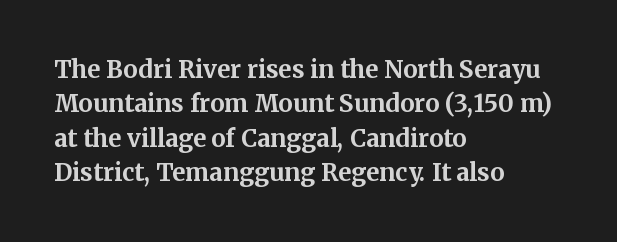
{"italic": "no", "bold": "yes", "underline": "no", "align": "left", "line_spacing": "normal", "line_spacing_ratio": 1.43, "letter_spacing": "normal", "letter_spacing_em": 0.0, "glyph_px": 24}
